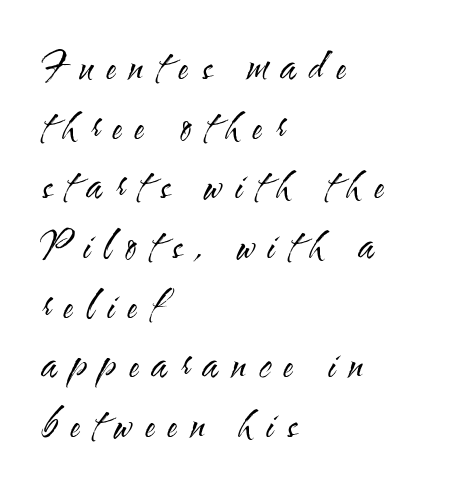
The image shows 38 px regular-weight, condensed sans-serif type; set left-aligned, normal line spacing (1.57x), unusually wide letter spacing (+0.35 em), not underlined; medium stroke contrast and a small x-height.
